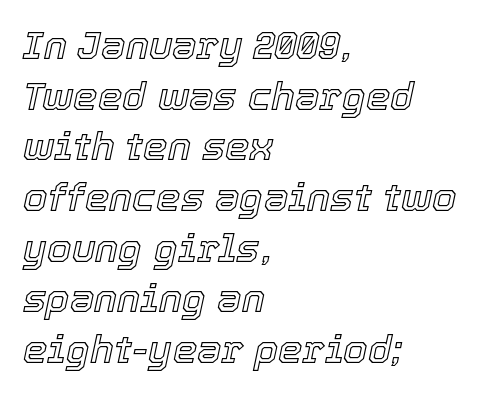
The passage shown is typed in a proportional face where columns would drift. If you measured baseline to baseline, you'd find a middling distance. These lines are set flush left with a ragged right edge. This rendering leaves character spacing at its baseline value. The lettering tilts uniformly, giving the passage an italic look. Descender tails drop into unmarked territory.
